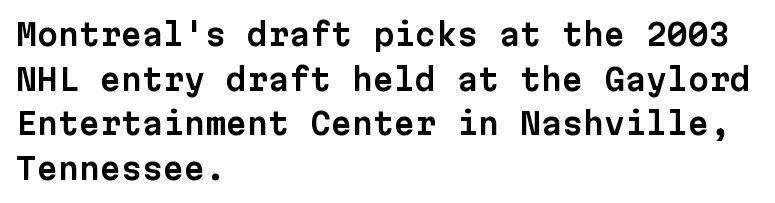
The image shows 30 px sans-serif type, upright, monospaced; set left-aligned, normal line spacing (1.49x), normal letter spacing, not underlined; low stroke contrast and a medium x-height.
